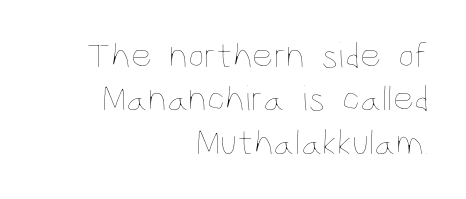
The image shows 37 px thin, condensed type, upright; set right-aligned, line spacing 1.17x, normal letter spacing, not underlined; low stroke contrast and a large x-height.
